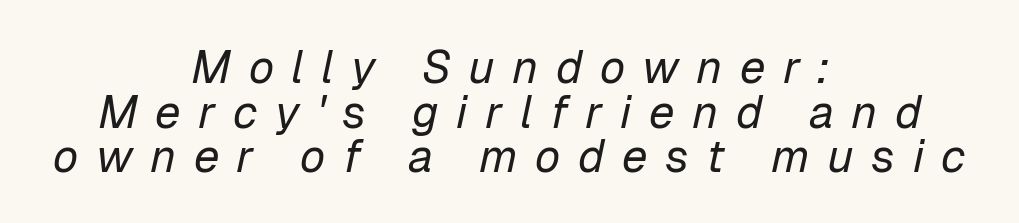
{"italic": "yes", "lean": "right", "slant_degrees": 12, "bold": "no", "weight": "regular", "width": "normal", "stroke_contrast": "low", "x_height": "medium", "monospaced": "no", "underline": "no", "align": "center", "line_spacing": "tight", "line_spacing_ratio": 0.97, "letter_spacing": "wide", "letter_spacing_em": 0.38, "glyph_px": 46}
